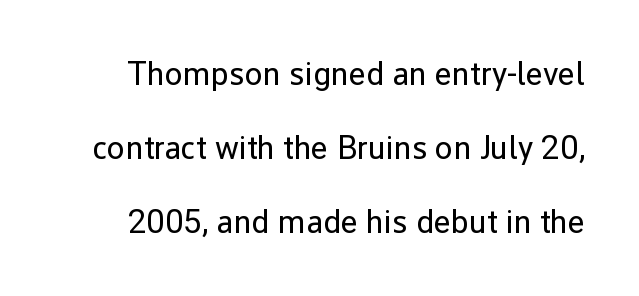
Q: Is the text bold? A: No.
Q: Is the text italic (slanted)? A: No, it is upright.
Q: Is the typeface a serif or a sans-serif typeface? A: Sans-serif.
Q: Is the text underlined? A: No.
Q: Is the spacing between letters normal or unusually wide? A: Normal.
Q: Is the spacing between lines tight, normal or loose? A: Loose.
Q: Width (condensed, normal, or wide)? A: Normal.
Q: Stroke contrast? A: Low.
Q: x-height? A: Medium.
Q: Monospaced? A: No.
